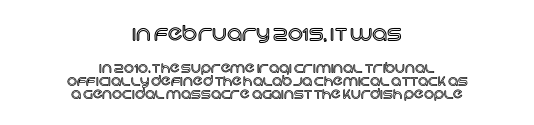
Q: Is the text italic (slanted)? A: No, it is upright.
Q: Is the text underlined? A: No.
Q: How is the paragraph aligned? A: Centered.
Q: Is the spacing between letters normal or unusually wide? A: Normal.
Q: Is the spacing between lines tight, normal or loose? A: Tight.
Q: Which block of text is set in a larger size, the first (top) or the second (bottom)? A: The first (top) one.
